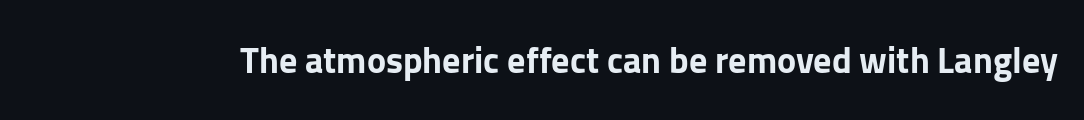
Q: Is the text bold? A: Yes.
Q: Is the text italic (slanted)? A: No, it is upright.
Q: Is the typeface a serif or a sans-serif typeface? A: Sans-serif.
Q: Is the text underlined? A: No.
Q: Is the spacing between letters normal or unusually wide? A: Normal.
Q: Width (condensed, normal, or wide)? A: Normal.
Q: Stroke contrast? A: Low.
Q: x-height? A: Medium.
Q: Monospaced? A: No.
